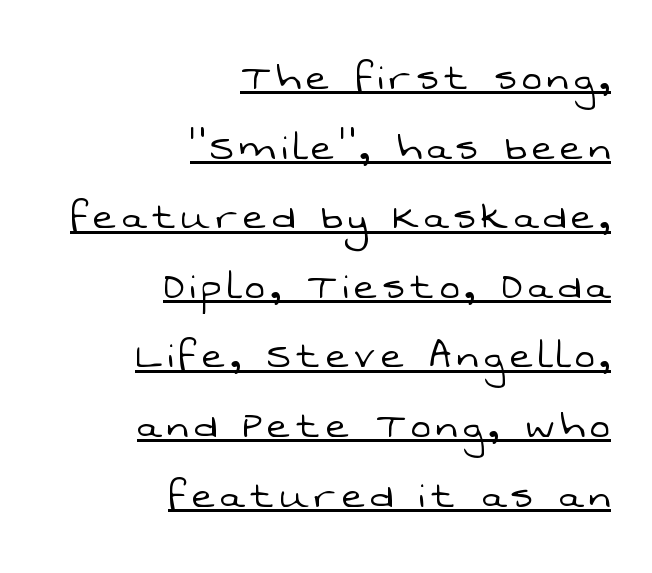
Here the designer chose a conventional face with non-uniform glyph widths. These lines sit exactly where default settings would place them. In designer terms, the underline attribute is active on this setting. The font is comparable to plain body text, perhaps lighter. Unlike a traditional serif, this face leaves its strokes unadorned. Compared with a flush-left layout, this one pins lines to the opposite, right side.
